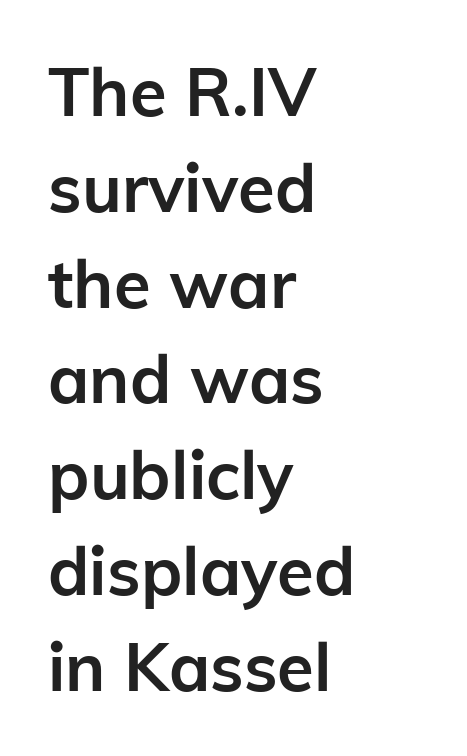
Q: Is the text bold? A: Yes.
Q: Is the text italic (slanted)? A: No, it is upright.
Q: Is the typeface a serif or a sans-serif typeface? A: Sans-serif.
Q: Is the text underlined? A: No.
Q: How is the paragraph aligned? A: Left-aligned.
Q: Is the spacing between letters normal or unusually wide? A: Normal.
Q: Is the spacing between lines tight, normal or loose? A: Normal.
Q: Width (condensed, normal, or wide)? A: Normal.
Q: Stroke contrast? A: Low.
Q: x-height? A: Medium.
Q: Monospaced? A: No.
